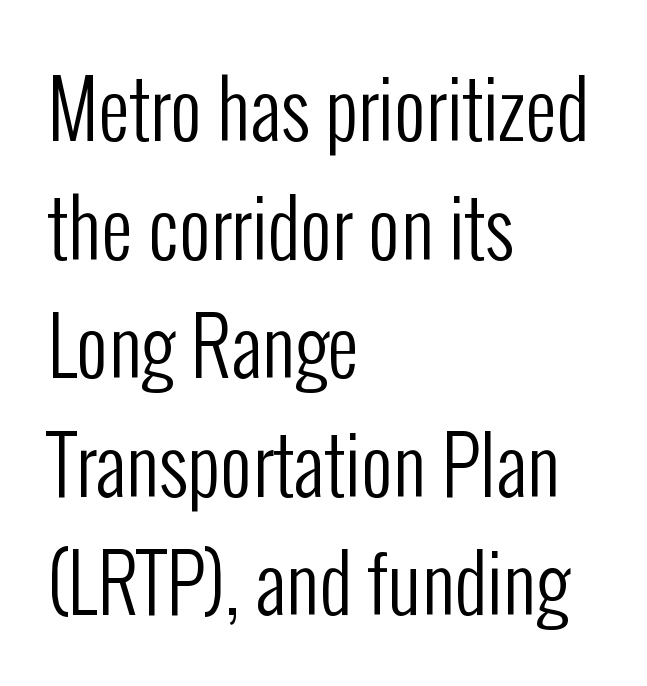
{"serif": "no", "italic": "no", "bold": "no", "weight": "regular", "width": "condensed", "stroke_contrast": "low", "x_height": "medium", "monospaced": "no", "underline": "no", "align": "left", "line_spacing": "normal", "line_spacing_ratio": 1.52, "letter_spacing": "normal", "letter_spacing_em": 0.0, "glyph_px": 78}
